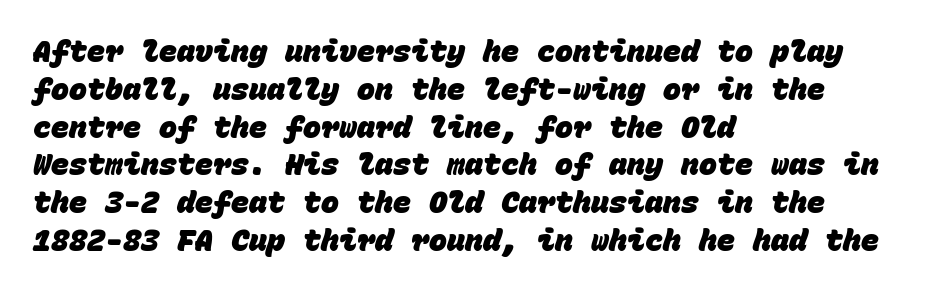
The image shows 30 px heavy sans-serif type, monospaced; set left-aligned, normal line spacing (1.26x), normal letter spacing, not underlined; low stroke contrast and a large x-height.
